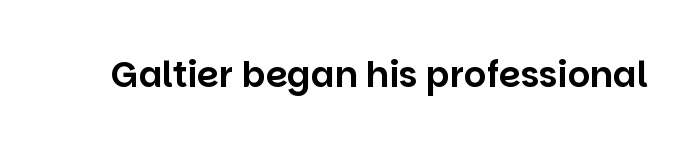
The image shows 35 px sans-serif type, upright; set normal letter spacing, not underlined; low stroke contrast and a large x-height.
